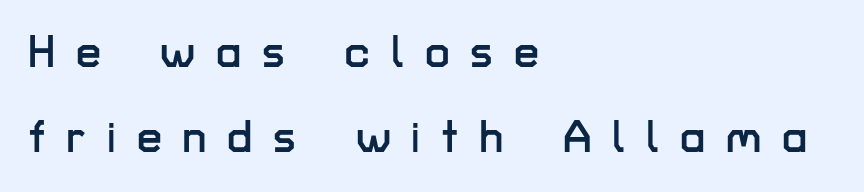
The image shows 45 px sans-serif type, upright; set left-aligned, line spacing 1.89x, unusually wide letter spacing (+0.46 em), not underlined; low stroke contrast and a medium x-height.
